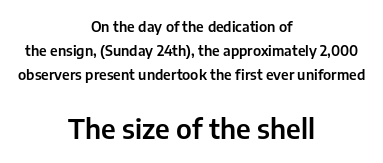
Q: Is the text italic (slanted)? A: No, it is upright.
Q: Is the text underlined? A: No.
Q: How is the paragraph aligned? A: Centered.
Q: Is the spacing between letters normal or unusually wide? A: Normal.
Q: Which block of text is set in a larger size, the first (top) or the second (bottom)? A: The second (bottom) one.
